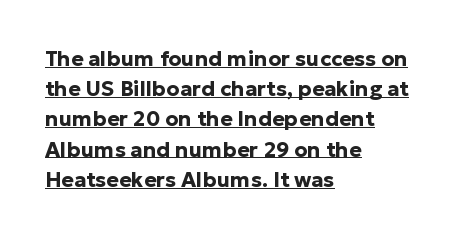
The image shows 21 px bold type, upright; set left-aligned, normal line spacing (1.44x), normal letter spacing, underlined.
